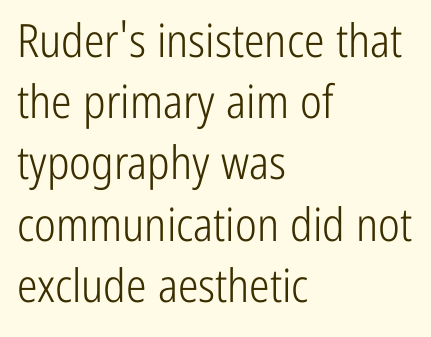
Think of a printed novel: that variable character pitch is what you see here. No feet cap the strokes, marking this as sans-serif type. Words appear dense and cohesive because spacing is normal. In terms of leading, this rendering sits right in the middle. Every character sits straight up, as roman type does.
